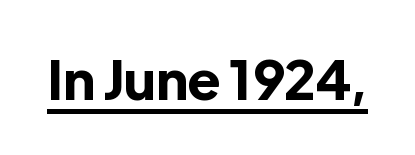
The image shows 54 px bold sans-serif type, upright; set normal letter spacing, underlined; a medium x-height.
